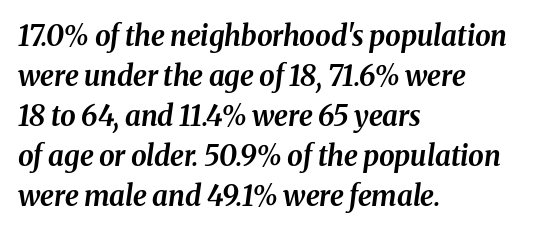
{"italic": "yes", "lean": "right", "slant_degrees": 8, "bold": "yes", "weight": "bold", "width": "normal", "stroke_contrast": "medium", "x_height": "medium", "monospaced": "no", "underline": "no", "align": "left", "line_spacing": "normal", "line_spacing_ratio": 1.43, "letter_spacing": "normal", "letter_spacing_em": 0.0, "glyph_px": 28}
